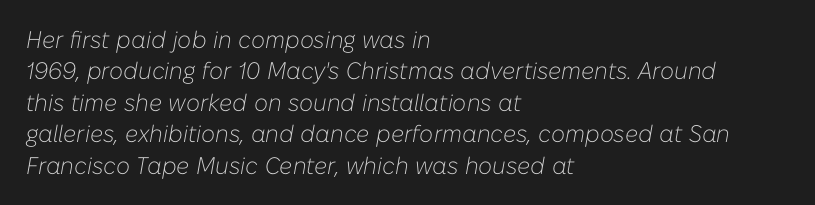
The image shows 24 px text type, italic (leaning right); set left-aligned, normal line spacing (1.31x), normal letter spacing, not underlined.
